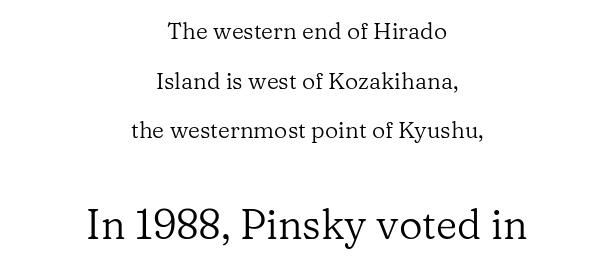
{"serif": "yes", "italic": "no", "bold": "no", "weight": "regular", "width": "normal", "stroke_contrast": "low", "x_height": "medium", "monospaced": "no", "underline": "no", "align": "center", "line_spacing": "loose", "line_spacing_ratio": 2.16, "letter_spacing": "normal", "letter_spacing_em": 0.0, "larger_block": "second", "size_ratio": 1.78, "glyph_px": 41}
